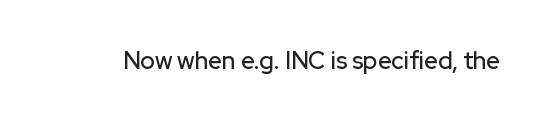
Observe the ordinary spacing: letters are neighbours, not strangers. Underline: absent. Rendered with straight, roman letterforms.
